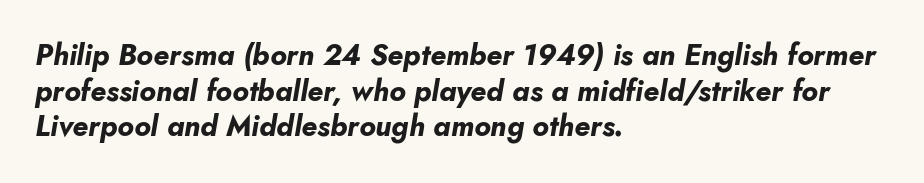
Anything drawn beneath the words? Only blank space. This sample uses an oblique cut, with every glyph tilted off the vertical. The tracking reads as untouched default to a designer's eye. The face used here has the dense, thick strokes of a bold.
